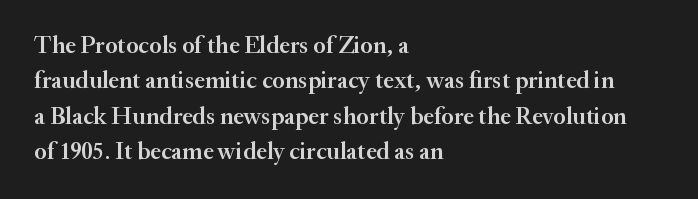
A fair bit of extra ink — the face is semibold, not bold. A roman cut, with each character standing at attention. The ragged edge is on the right, which tells us the setting is flush left. Leading: standard. The area under the type is left untouched.
